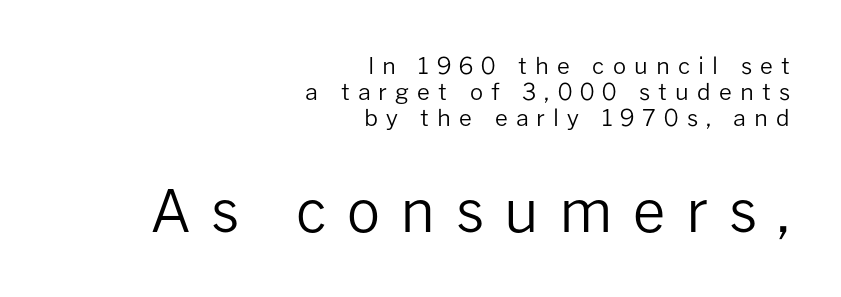
{"serif": "no", "italic": "no", "bold": "no", "weight": "regular", "width": "normal", "stroke_contrast": "low", "x_height": "medium", "monospaced": "no", "underline": "no", "align": "right", "line_spacing": "tight", "line_spacing_ratio": 1.12, "letter_spacing": "wide", "letter_spacing_em": 0.35, "larger_block": "second", "size_ratio": 2.52, "glyph_px": 58}
